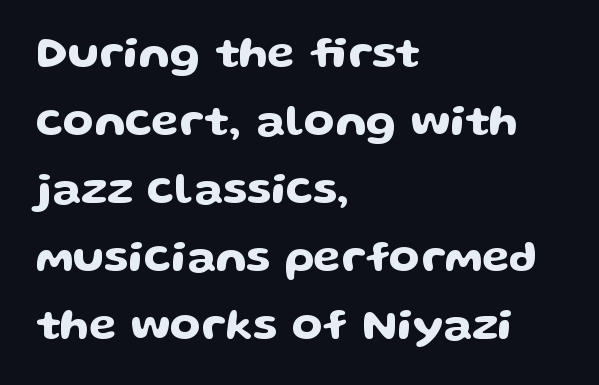
The space directly below the letters is spotless. A roman cut, with each character standing at attention. A normal amount of white space separates one row of letters from the next. Does extra space separate the letters? No, they use regular spacing.
